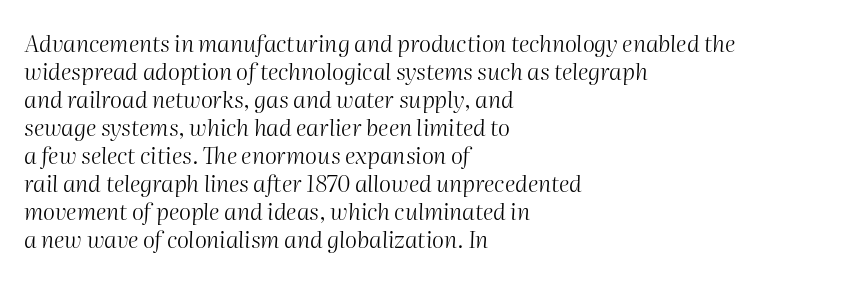
Q: Is the text bold? A: No.
Q: Is the text italic (slanted)? A: Yes, it leans right by about 2 degrees.
Q: Is the text underlined? A: No.
Q: How is the paragraph aligned? A: Left-aligned.
Q: Is the spacing between letters normal or unusually wide? A: Normal.
